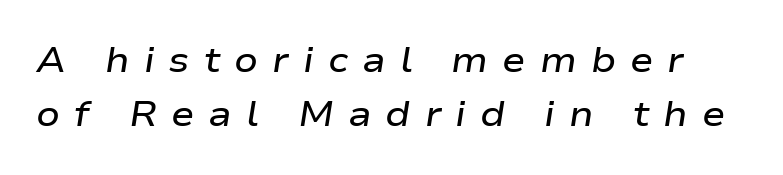
The image shows 35 px semibold, wide type, italic (leaning right); set normal line spacing (1.53x), unusually wide letter spacing (+0.4 em), not underlined; low stroke contrast and a medium x-height.
